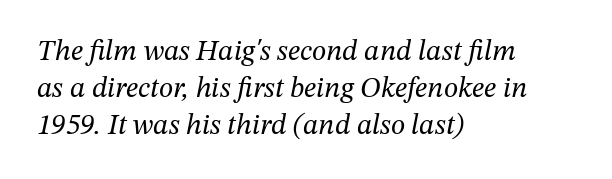
Q: Is the text bold? A: No.
Q: Is the text italic (slanted)? A: Yes, it leans right by about 12 degrees.
Q: Is the typeface a serif or a sans-serif typeface? A: Serif.
Q: Is the text underlined? A: No.
Q: How is the paragraph aligned? A: Left-aligned.
Q: Is the spacing between letters normal or unusually wide? A: Normal.
Q: Is the spacing between lines tight, normal or loose? A: Normal.
Q: Width (condensed, normal, or wide)? A: Normal.
Q: Stroke contrast? A: Medium.
Q: x-height? A: Medium.
Q: Monospaced? A: No.
